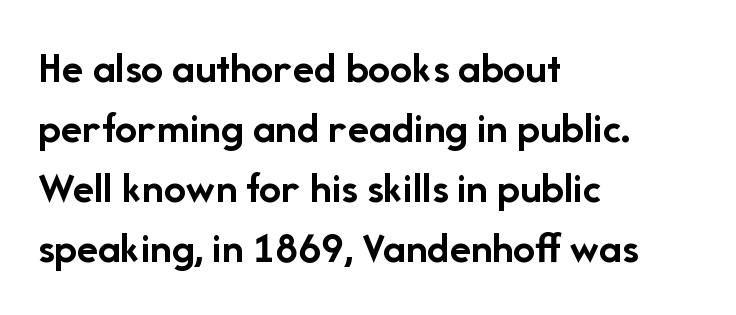
To sum up the face: it is a sans, with no serifs. The font is running at its bold setting. Glance below the letters and you will spot only blank space. You can tell it's not italic because the verticals are truly vertical. Compared with typical body copy, the letter spacing here is the same. Is the block centered? No — it sits flush against the left margin.
